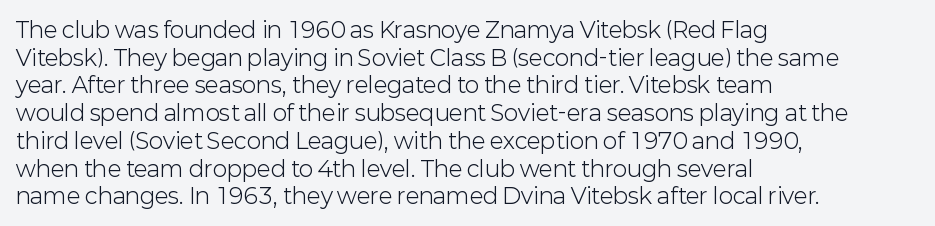
The typeface has the unassuming heft of standard copy or less. Vertical strokes here are truly vertical. A clean baseline with only descenders dipping below it. Default kerning and tracking; the words read as compact shapes.
